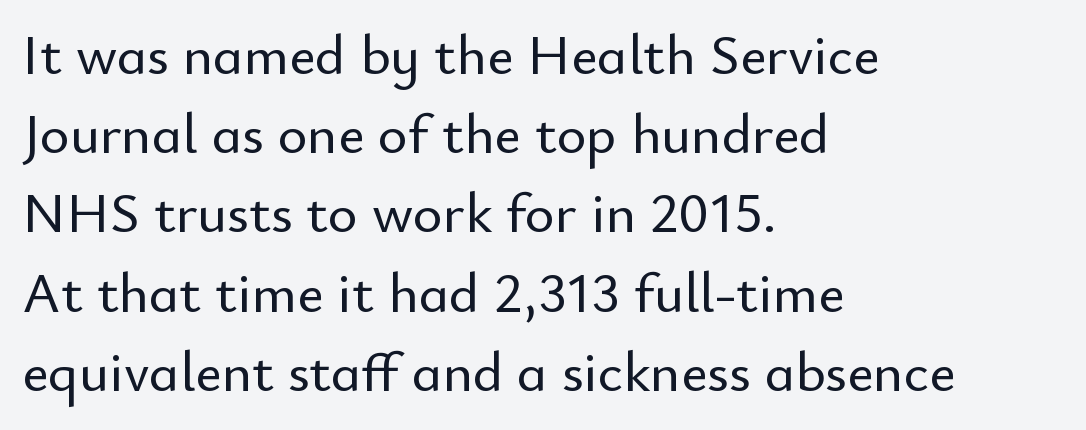
The image shows 57 px sans-serif type, upright; set left-aligned, normal line spacing (1.39x), normal letter spacing, not underlined; low stroke contrast and a small x-height.
